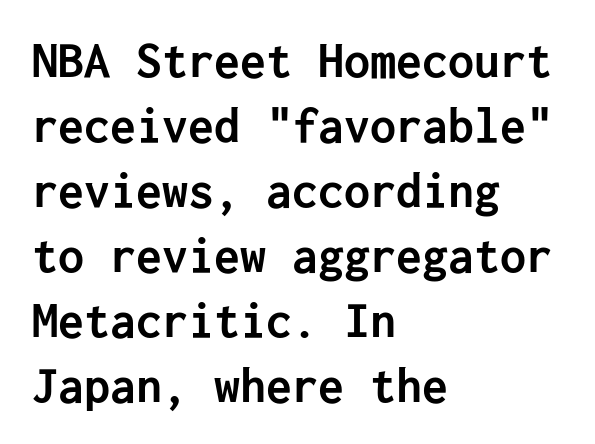
The image shows 52 px semibold sans-serif type, upright; set left-aligned, normal line spacing (1.25x), normal letter spacing, not underlined; low stroke contrast and a medium x-height.
